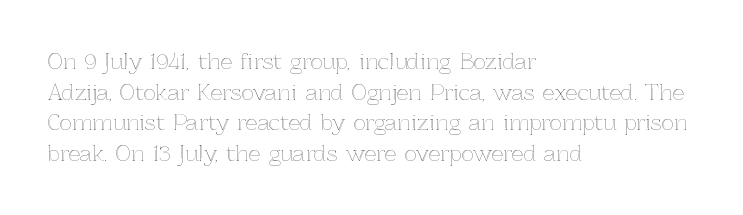
{"italic": "no", "underline": "no", "align": "left", "line_spacing": "normal", "line_spacing_ratio": 1.46, "letter_spacing": "normal", "letter_spacing_em": 0.0, "glyph_px": 21}
